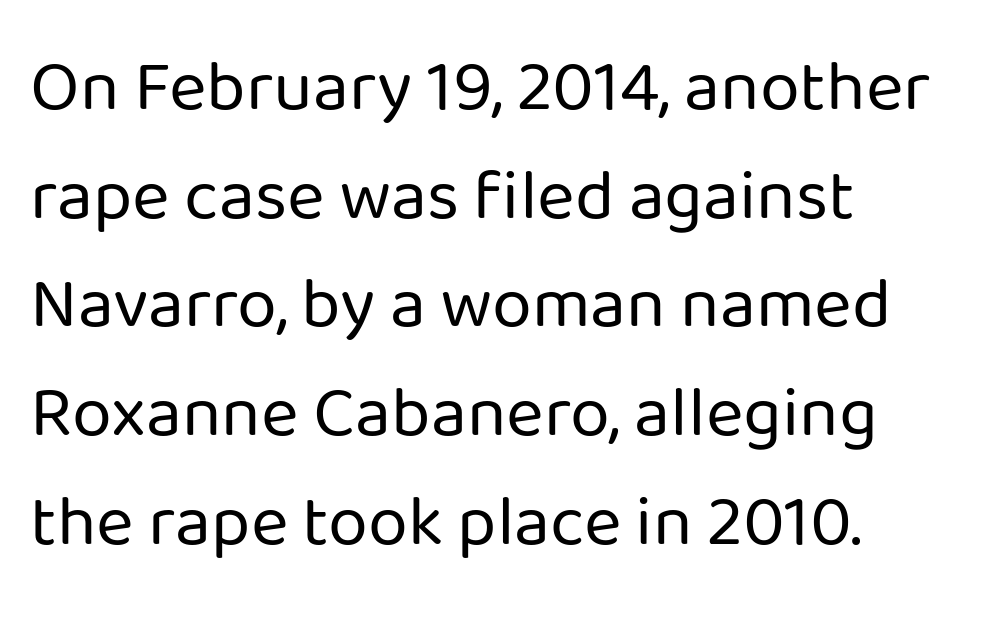
Students, note that the glyphs here touch the page at normal intervals. Stems here are at most as thick as an everyday book face. Character widths vary here, with narrow letters taking less room than wide ones. Rule under the text: the space is simply empty. Rows of type keep a routine distance in the vertical direction. Notice how the stems are strictly vertical — no italics here.
